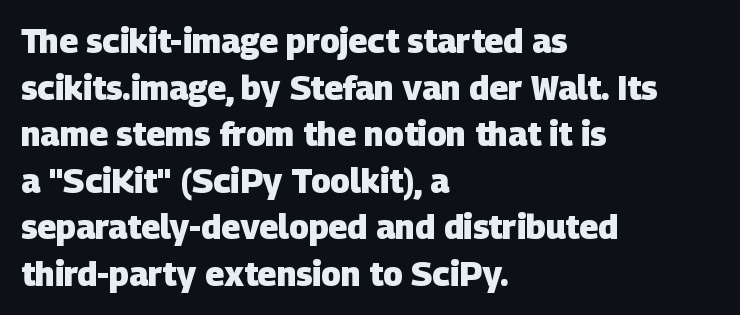
{"serif": "no", "bold": "yes", "weight": "heavy", "width": "normal", "stroke_contrast": "low", "x_height": "large", "monospaced": "no", "underline": "no", "align": "left", "line_spacing": "normal", "line_spacing_ratio": 1.41, "letter_spacing": "normal", "letter_spacing_em": 0.0, "glyph_px": 33}
